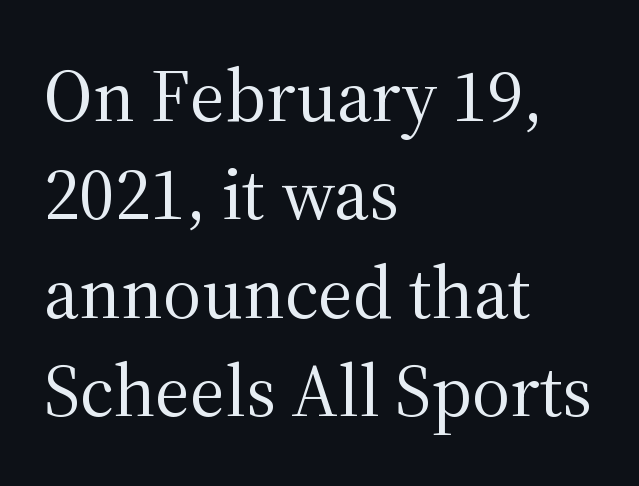
Q: Is the text bold? A: No.
Q: Is the text italic (slanted)? A: No, it is upright.
Q: Is the typeface a serif or a sans-serif typeface? A: Serif.
Q: Is the text underlined? A: No.
Q: How is the paragraph aligned? A: Left-aligned.
Q: Is the spacing between letters normal or unusually wide? A: Normal.
Q: Is the spacing between lines tight, normal or loose? A: Normal.
Q: Width (condensed, normal, or wide)? A: Normal.
Q: Stroke contrast? A: Medium.
Q: x-height? A: Medium.
Q: Monospaced? A: No.
